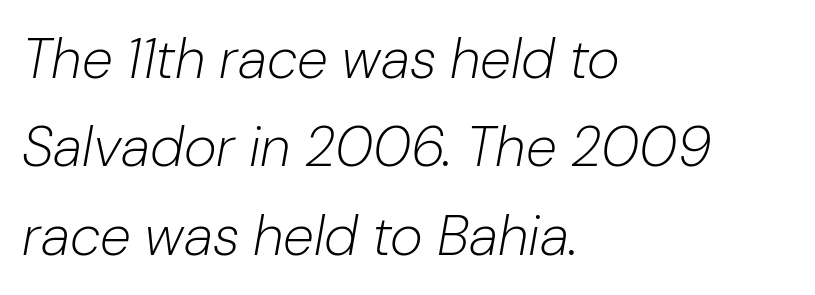
{"italic": "yes", "lean": "right", "slant_degrees": 10, "bold": "no", "weight": "light", "width": "normal", "stroke_contrast": "low", "x_height": "medium", "monospaced": "no", "underline": "no", "align": "left", "line_spacing": "normal", "line_spacing_ratio": 1.58, "letter_spacing": "normal", "letter_spacing_em": 0.0, "glyph_px": 56}
